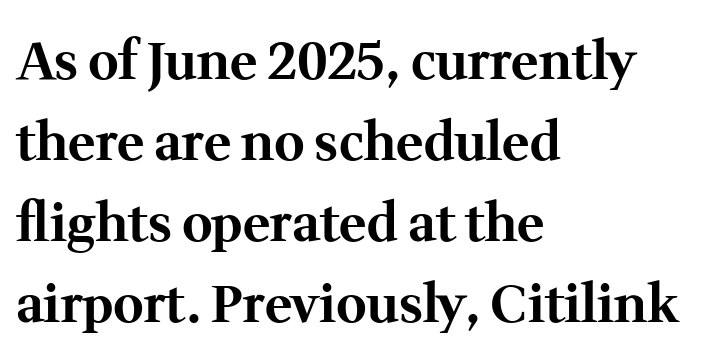
The image shows 52 px bold serif type, upright; set left-aligned, normal line spacing (1.56x), normal letter spacing, not underlined; medium stroke contrast and a medium x-height.
